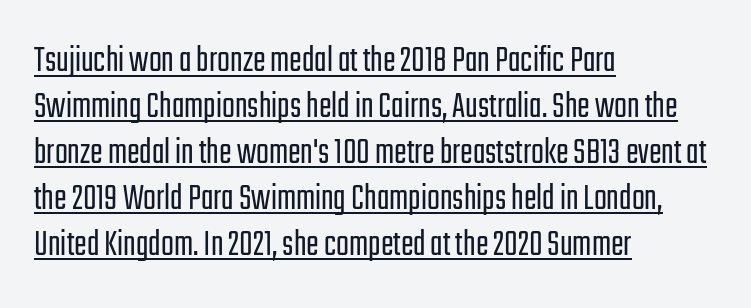
The letters carry no serifs — their stems end cleanly without finishing strokes. Teacher's note: observe the even left margin — that is flush-left alignment. The font's upright variant was chosen for this text. Is the type heavy? It reads as light-to-regular instead.
